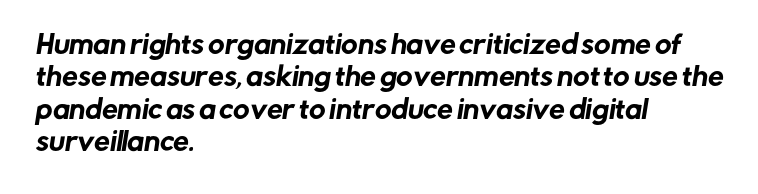
The image shows 25 px text type; set left-aligned, normal line spacing (1.3x), normal letter spacing, not underlined.
